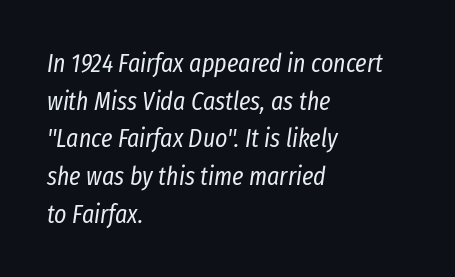
Glance below the letters and you will spot only blank space. The letters look calm and open, with moderate or lighter stems. The font's italic variant was chosen for this text. The lines in this sample share a left origin and differ only in where they stop. Regarding leading, the lines here are spaced in the standard way.
